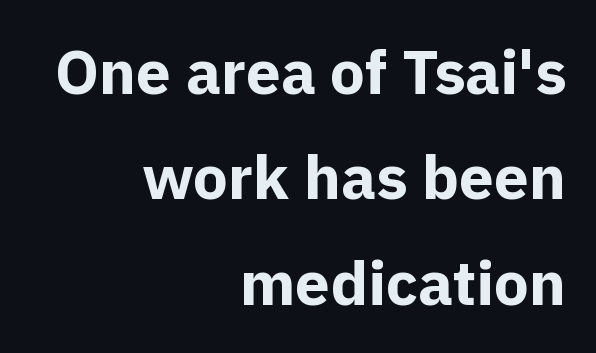
{"serif": "no", "italic": "no", "bold": "yes", "weight": "bold", "width": "normal", "x_height": "medium", "monospaced": "no", "underline": "no", "align": "right", "line_spacing": "normal", "line_spacing_ratio": 1.7, "letter_spacing": "normal", "letter_spacing_em": 0.0, "glyph_px": 62}
